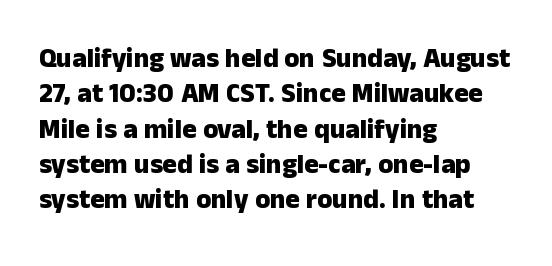
{"italic": "no", "bold": "yes", "underline": "no", "align": "left", "line_spacing": "normal", "line_spacing_ratio": 1.31, "letter_spacing": "normal", "letter_spacing_em": 0.0, "glyph_px": 27}
